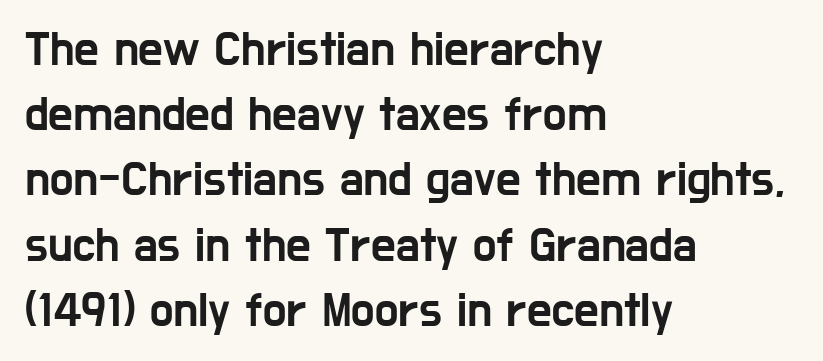
{"serif": "no", "italic": "no", "width": "condensed", "stroke_contrast": "low", "x_height": "medium", "monospaced": "no", "underline": "no", "align": "left", "line_spacing": "normal", "line_spacing_ratio": 1.33, "letter_spacing": "normal", "letter_spacing_em": 0.0, "glyph_px": 49}
